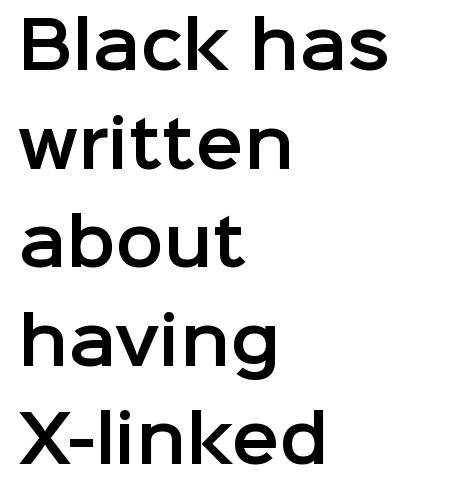
Q: Is the text italic (slanted)? A: No, it is upright.
Q: Is the typeface a serif or a sans-serif typeface? A: Sans-serif.
Q: Is the text underlined? A: No.
Q: How is the paragraph aligned? A: Left-aligned.
Q: Is the spacing between letters normal or unusually wide? A: Normal.
Q: Is the spacing between lines tight, normal or loose? A: Normal.
Q: Width (condensed, normal, or wide)? A: Normal.
Q: Stroke contrast? A: Low.
Q: x-height? A: Medium.
Q: Monospaced? A: No.
